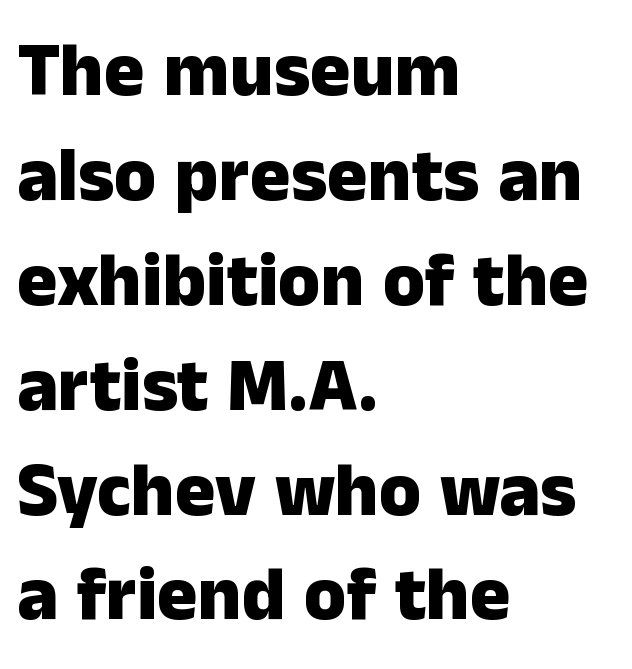
Q: Is the text bold? A: Yes.
Q: Is the text italic (slanted)? A: No, it is upright.
Q: Is the typeface a serif or a sans-serif typeface? A: Sans-serif.
Q: Is the text underlined? A: No.
Q: How is the paragraph aligned? A: Left-aligned.
Q: Is the spacing between letters normal or unusually wide? A: Normal.
Q: Is the spacing between lines tight, normal or loose? A: Normal.
Q: Width (condensed, normal, or wide)? A: Normal.
Q: Stroke contrast? A: Low.
Q: x-height? A: Medium.
Q: Monospaced? A: No.
